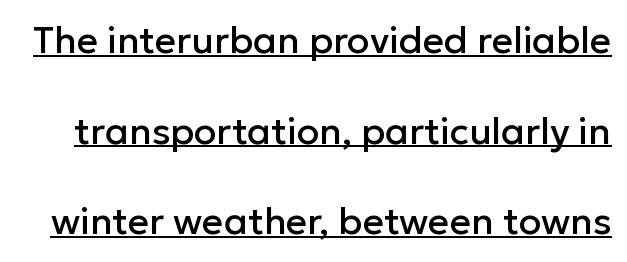
Q: Is the text italic (slanted)? A: No, it is upright.
Q: Is the typeface a serif or a sans-serif typeface? A: Sans-serif.
Q: Is the text underlined? A: Yes.
Q: Is the spacing between letters normal or unusually wide? A: Normal.
Q: Is the spacing between lines tight, normal or loose? A: Loose.
Q: Width (condensed, normal, or wide)? A: Normal.
Q: Stroke contrast? A: Low.
Q: x-height? A: Medium.
Q: Monospaced? A: No.
